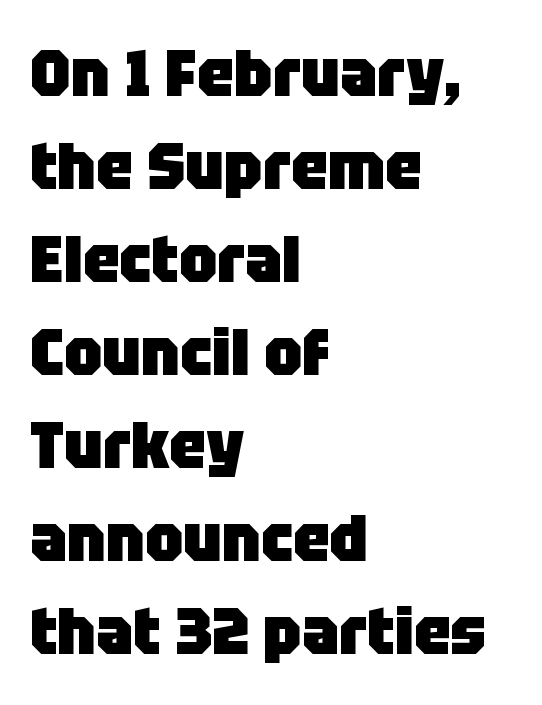
{"serif": "no", "italic": "no", "bold": "yes", "weight": "heavy", "width": "normal", "stroke_contrast": "low", "x_height": "large", "monospaced": "no", "underline": "no", "align": "left", "line_spacing": "normal", "line_spacing_ratio": 1.41, "letter_spacing": "normal", "letter_spacing_em": 0.0, "glyph_px": 66}
